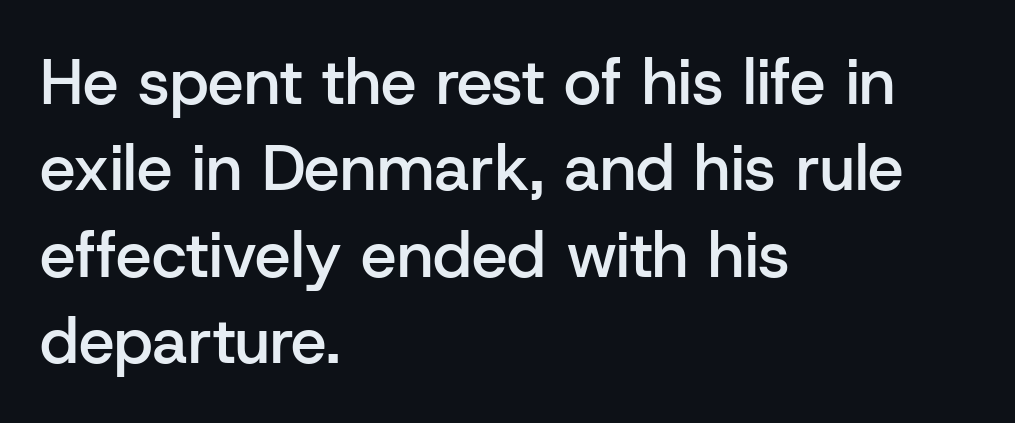
Q: Is the text bold? A: Semi-bold.
Q: Is the text italic (slanted)? A: No, it is upright.
Q: Is the typeface a serif or a sans-serif typeface? A: Sans-serif.
Q: Is the text underlined? A: No.
Q: How is the paragraph aligned? A: Left-aligned.
Q: Is the spacing between letters normal or unusually wide? A: Normal.
Q: Is the spacing between lines tight, normal or loose? A: Normal.
Q: Width (condensed, normal, or wide)? A: Normal.
Q: Stroke contrast? A: Low.
Q: x-height? A: Medium.
Q: Monospaced? A: No.
